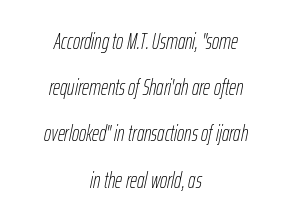
{"italic": "yes", "lean": "right", "slant_degrees": 12, "bold": "no", "underline": "no", "align": "center", "line_spacing": "loose", "line_spacing_ratio": 2.1, "letter_spacing": "normal", "letter_spacing_em": 0.0, "glyph_px": 22}
